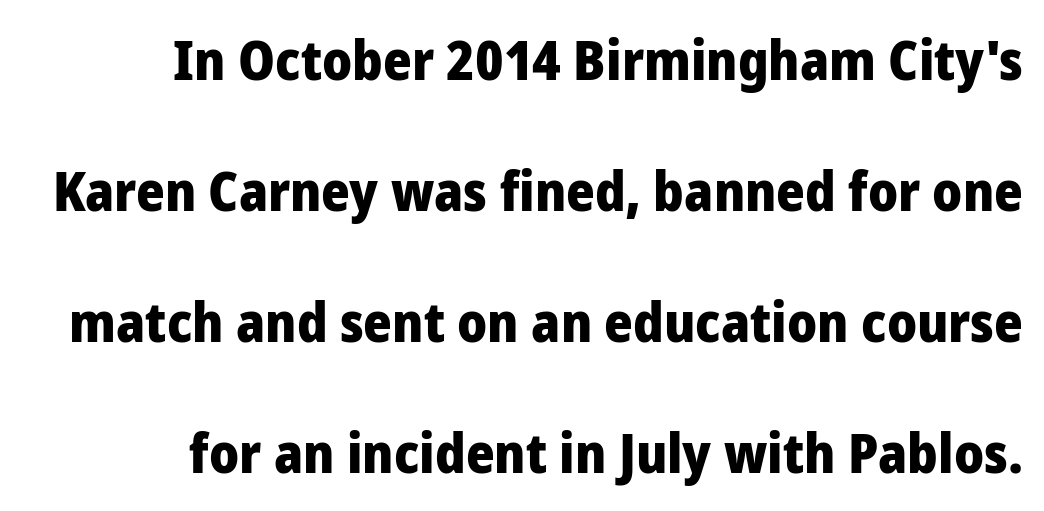
{"serif": "no", "italic": "no", "bold": "yes", "weight": "heavy", "width": "normal", "stroke_contrast": "low", "x_height": "medium", "monospaced": "no", "underline": "no", "align": "right", "line_spacing": "loose", "line_spacing_ratio": 2.38, "letter_spacing": "normal", "letter_spacing_em": 0.0, "glyph_px": 55}
